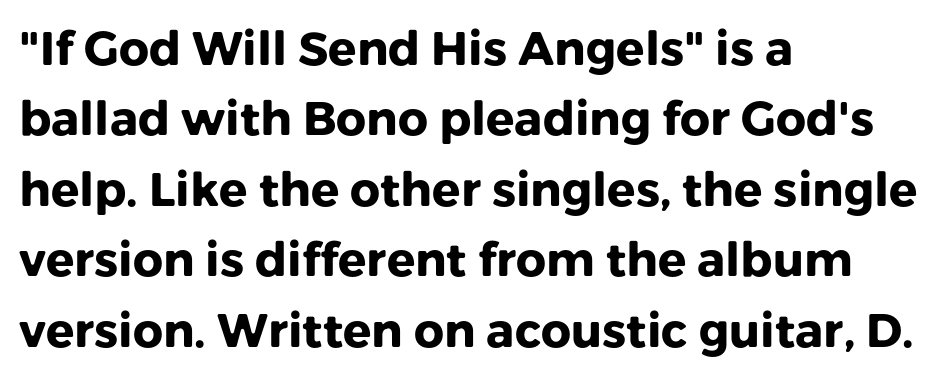
{"serif": "no", "italic": "no", "bold": "yes", "weight": "heavy", "width": "normal", "stroke_contrast": "low", "x_height": "medium", "monospaced": "no", "underline": "no", "align": "left", "line_spacing": "normal", "line_spacing_ratio": 1.5, "letter_spacing": "normal", "letter_spacing_em": 0.0, "glyph_px": 47}
